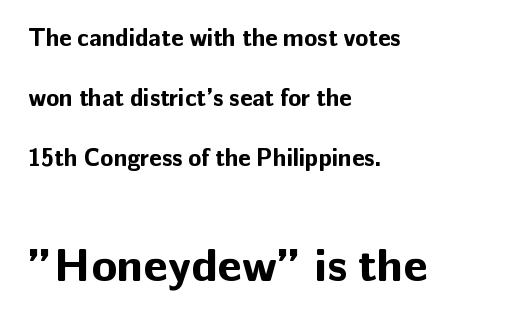
{"serif": "no", "italic": "no", "bold": "yes", "weight": "bold", "width": "normal", "stroke_contrast": "low", "x_height": "medium", "monospaced": "no", "underline": "no", "align": "left", "line_spacing": "loose", "line_spacing_ratio": 2.49, "letter_spacing": "normal", "letter_spacing_em": 0.0, "larger_block": "second", "size_ratio": 1.96, "glyph_px": 47}
